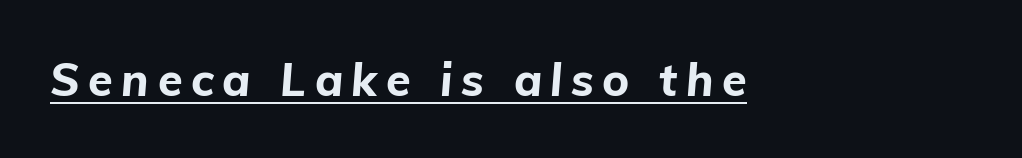
Q: Is the text bold? A: Yes.
Q: Is the text italic (slanted)? A: Yes, it leans right by about 5 degrees.
Q: Is the text underlined? A: Yes.
Q: Width (condensed, normal, or wide)? A: Normal.
Q: Stroke contrast? A: Low.
Q: x-height? A: Medium.
Q: Monospaced? A: No.
